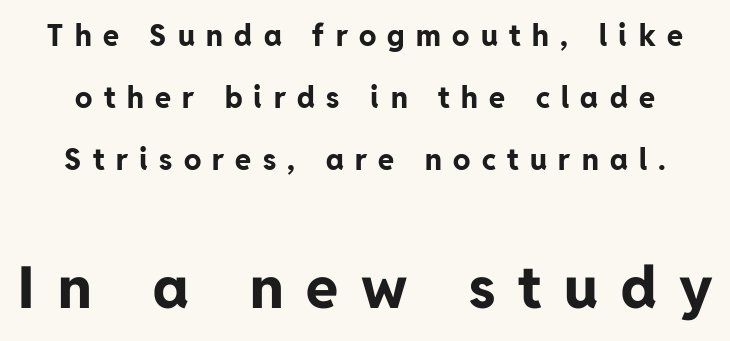
The image shows 58 px bold sans-serif type, upright; set loose line spacing (2.14x), unusually wide letter spacing (+0.39 em), not underlined; the second (bottom) block is 2.0x larger; low stroke contrast and a medium x-height.
